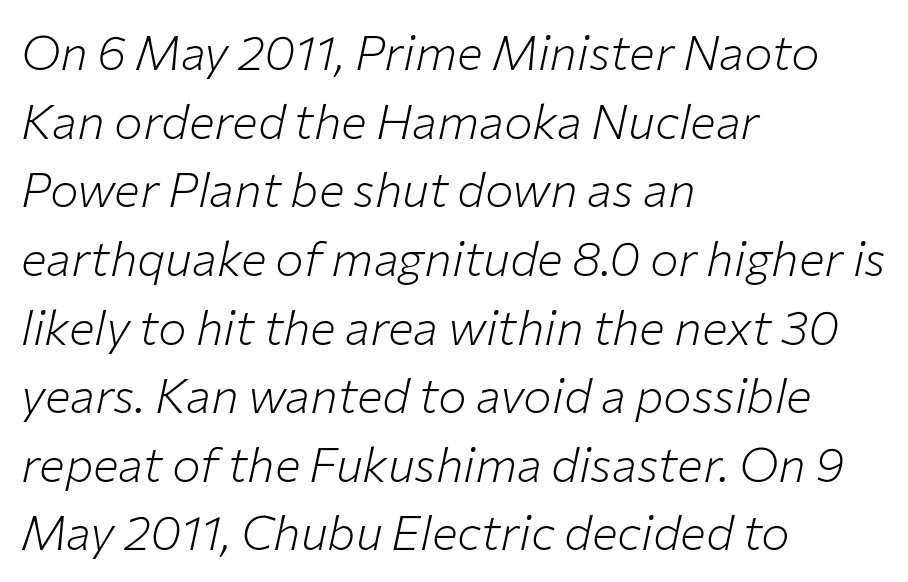
In terms of posture, this sample is oblique. Do the characters align in a grid? No, the font is proportional. Decoration check: the copy has no underline. Regular leading. There is no visible air inserted between adjacent glyphs.
